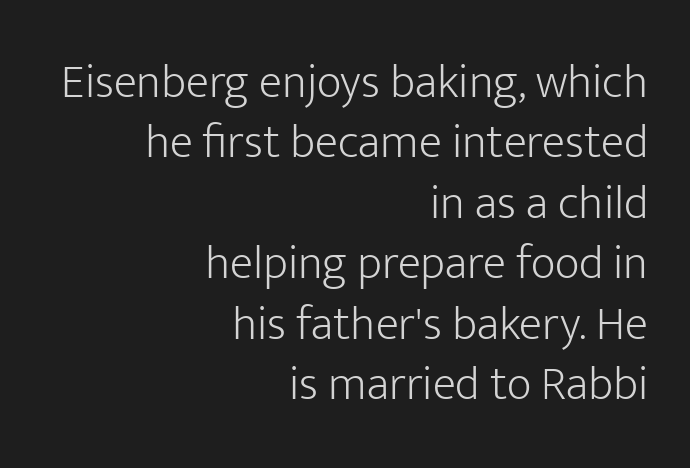
{"serif": "no", "italic": "no", "bold": "no", "weight": "light", "width": "normal", "stroke_contrast": "low", "x_height": "medium", "monospaced": "no", "underline": "no", "align": "right", "line_spacing": "normal", "line_spacing_ratio": 1.26, "letter_spacing": "normal", "letter_spacing_em": 0.0, "glyph_px": 48}
